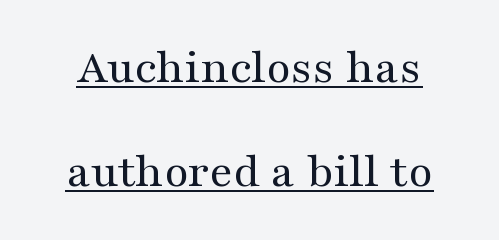
{"serif": "yes", "italic": "no", "bold": "no", "weight": "regular", "width": "wide", "stroke_contrast": "medium", "x_height": "medium", "monospaced": "no", "underline": "yes", "line_spacing": "loose", "line_spacing_ratio": 2.09, "letter_spacing": "normal", "letter_spacing_em": 0.0, "glyph_px": 50}
